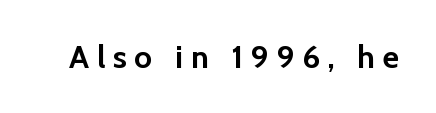
{"serif": "no", "italic": "no", "bold": "yes", "weight": "semibold", "width": "normal", "stroke_contrast": "low", "x_height": "medium", "monospaced": "no", "underline": "no", "letter_spacing": "wide", "letter_spacing_em": 0.24, "glyph_px": 32}
